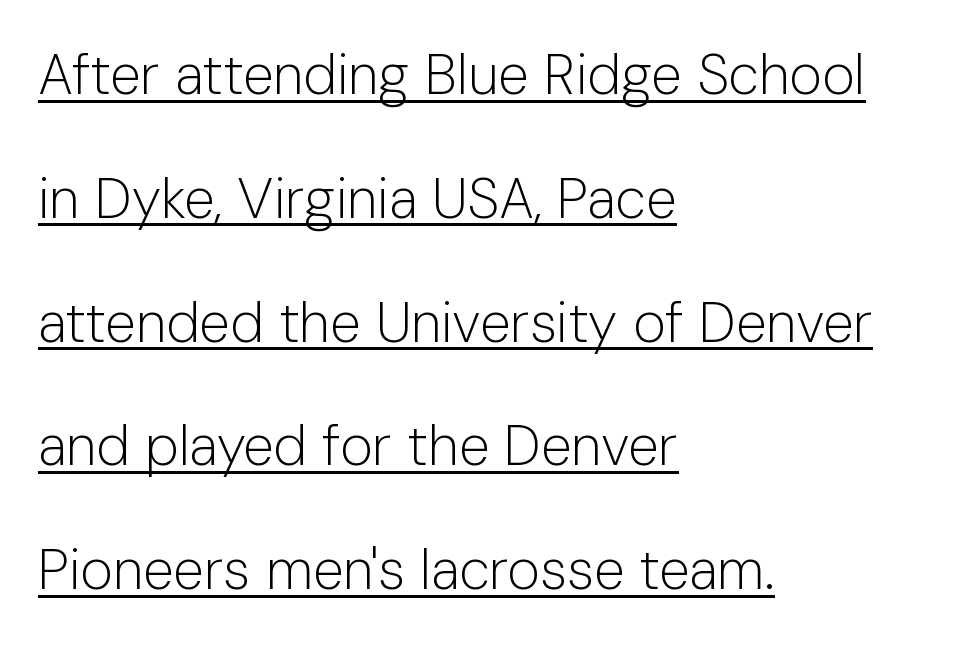
The image shows 56 px light sans-serif type, upright; set left-aligned, loose line spacing (2.21x), normal letter spacing, underlined; low stroke contrast and a medium x-height.
